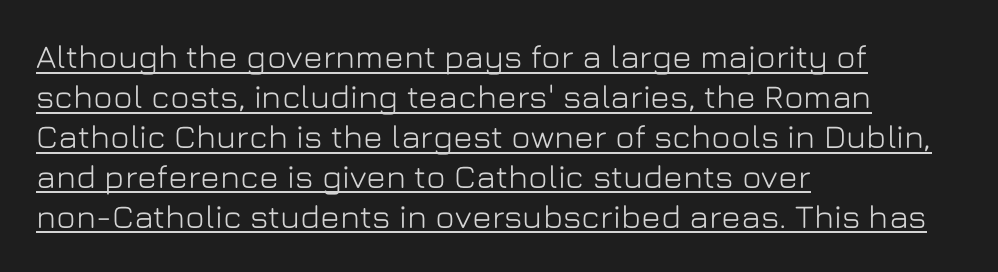
The passage shown is typed in a proportional face where columns would drift. This is underlined copy, the kind a proofreader might mark for attention. Regarding serifs, this sample does without them. A roman cut, with each character standing at attention.
